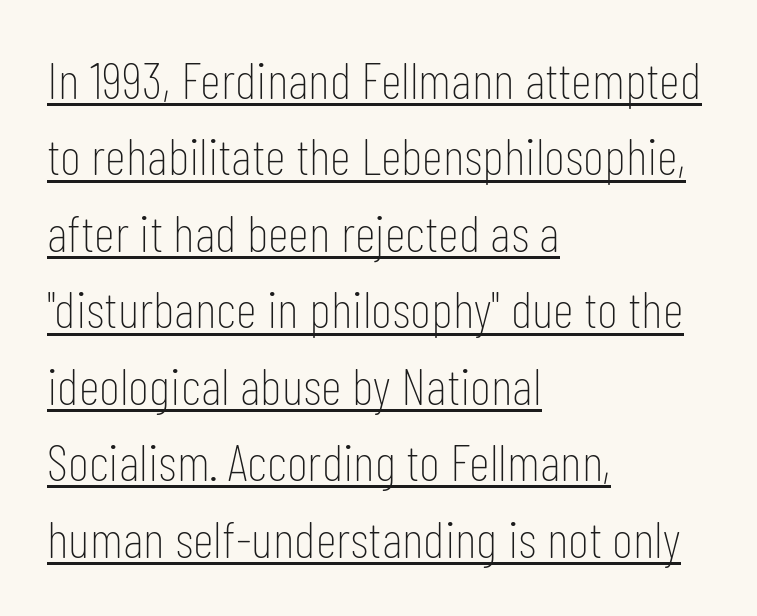
The image shows 52 px thin, condensed sans-serif type, upright; set left-aligned, normal line spacing (1.47x), normal letter spacing, underlined; low stroke contrast and a medium x-height.
